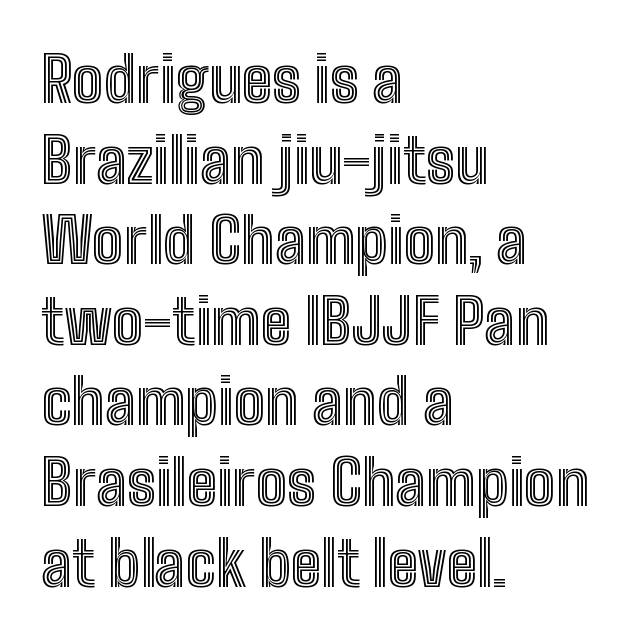
Q: Is the text italic (slanted)? A: No, it is upright.
Q: Is the text underlined? A: No.
Q: How is the paragraph aligned? A: Left-aligned.
Q: Is the spacing between letters normal or unusually wide? A: Normal.
Q: Is the spacing between lines tight, normal or loose? A: Normal.
Q: Width (condensed, normal, or wide)? A: Condensed.
Q: x-height? A: Medium.
Q: Monospaced? A: No.
